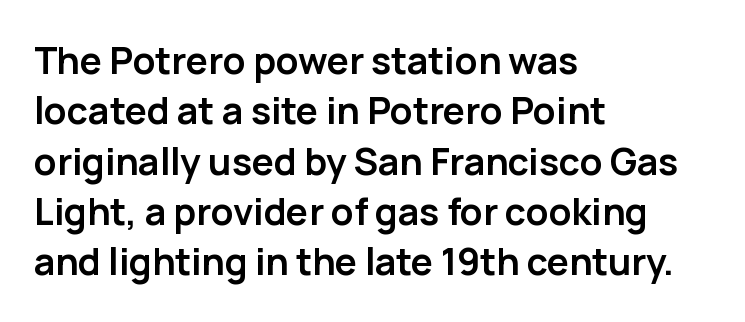
{"serif": "no", "italic": "no", "bold": "yes", "weight": "semibold", "width": "normal", "stroke_contrast": "low", "x_height": "medium", "monospaced": "no", "underline": "no", "align": "left", "line_spacing": "normal", "line_spacing_ratio": 1.36, "letter_spacing": "normal", "letter_spacing_em": 0.0, "glyph_px": 37}
